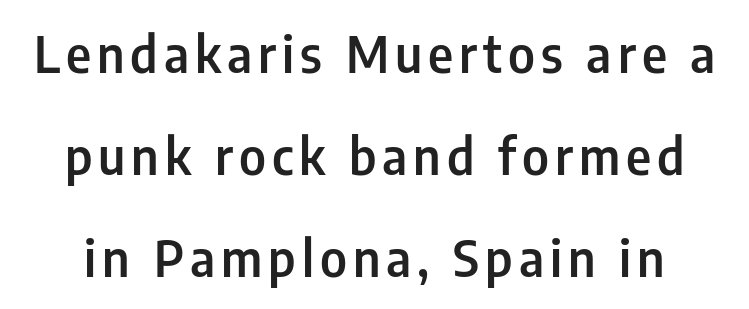
The image shows 50 px semibold, condensed sans-serif type, upright; set loose line spacing (2.04x), not underlined; low stroke contrast and a medium x-height.
